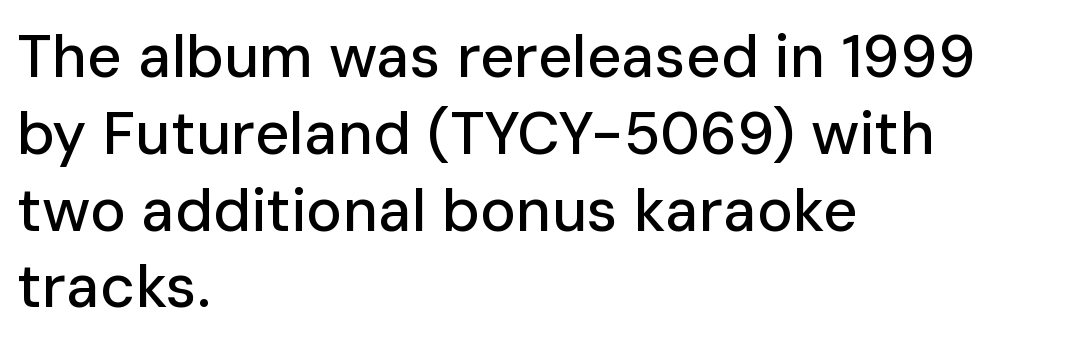
The image shows 60 px sans-serif type, upright; set left-aligned, normal line spacing (1.28x), normal letter spacing, not underlined; low stroke contrast and a medium x-height.
